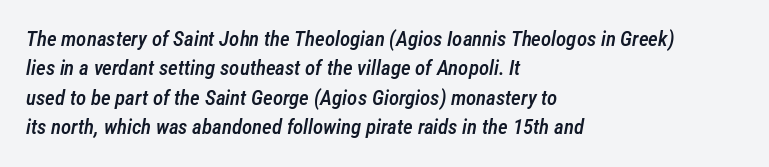
Q: Is the text bold? A: Semi-bold.
Q: Is the text italic (slanted)? A: Yes, it leans right by about 12 degrees.
Q: Is the text underlined? A: No.
Q: How is the paragraph aligned? A: Left-aligned.
Q: Is the spacing between letters normal or unusually wide? A: Normal.
Q: Is the spacing between lines tight, normal or loose? A: Normal.
